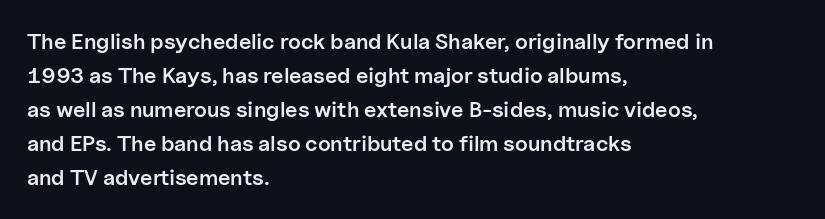
Q: Is the text bold? A: Semi-bold.
Q: Is the text italic (slanted)? A: No, it is upright.
Q: Is the text underlined? A: No.
Q: How is the paragraph aligned? A: Left-aligned.
Q: Is the spacing between letters normal or unusually wide? A: Normal.
Q: Is the spacing between lines tight, normal or loose? A: Normal.
